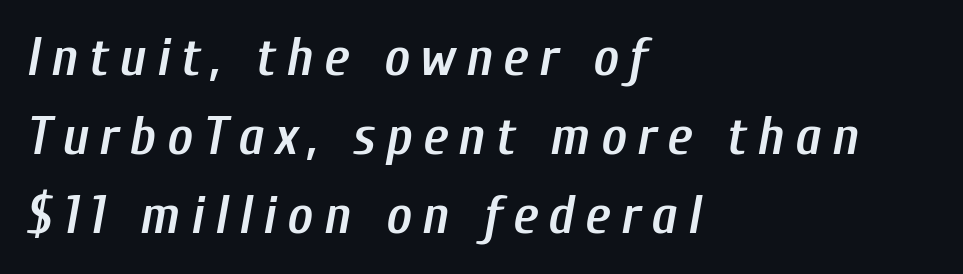
The image shows 55 px semibold, condensed type, italic (leaning right); set left-aligned, normal line spacing (1.44x), not underlined; low stroke contrast and a medium x-height.
